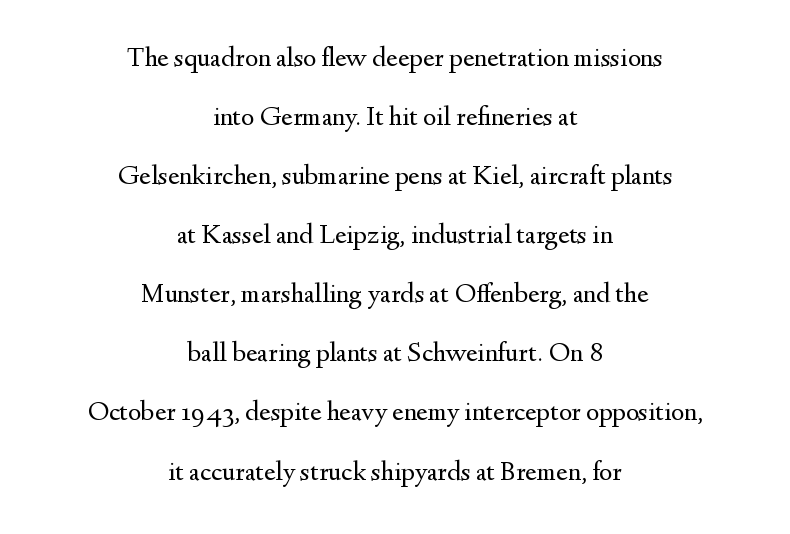
The image shows 28 px regular-weight serif type, upright; set centered, loose line spacing (2.11x), normal letter spacing, not underlined; medium stroke contrast and a small x-height.
